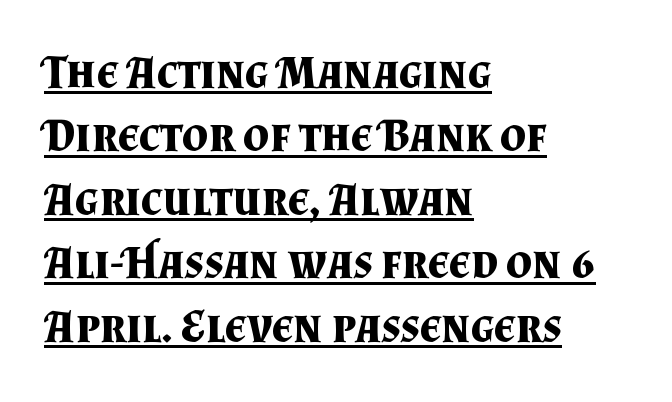
Font category for this specimen: serif. The letters advance in unequal steps, a hallmark of proportional type. Caption: bold face, heavy strokes. Upright lettering throughout. Notice how a bar underscores the lettering throughout.
